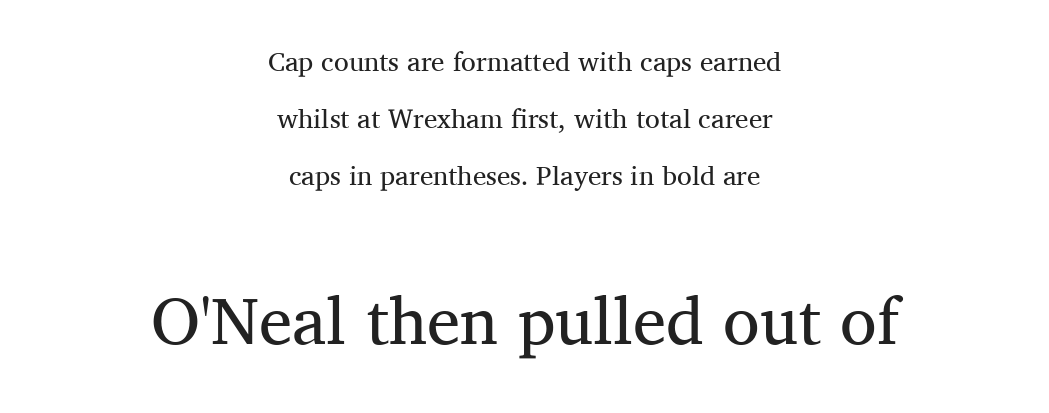
Q: Is the text bold? A: No.
Q: Is the text italic (slanted)? A: No, it is upright.
Q: Is the typeface a serif or a sans-serif typeface? A: Serif.
Q: Is the text underlined? A: No.
Q: How is the paragraph aligned? A: Centered.
Q: Is the spacing between letters normal or unusually wide? A: Normal.
Q: Is the spacing between lines tight, normal or loose? A: Loose.
Q: Which block of text is set in a larger size, the first (top) or the second (bottom)? A: The second (bottom) one.
Q: Width (condensed, normal, or wide)? A: Normal.
Q: Stroke contrast? A: Medium.
Q: x-height? A: Medium.
Q: Monospaced? A: No.
